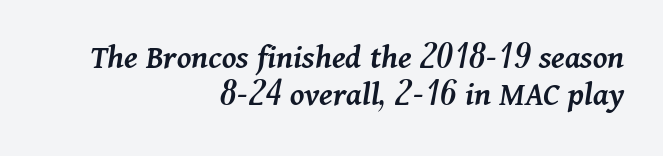
The image shows 35 px semibold type, italic (leaning right); set right-aligned, tight line spacing (1.07x), normal letter spacing, not underlined; medium stroke contrast and a medium x-height.
